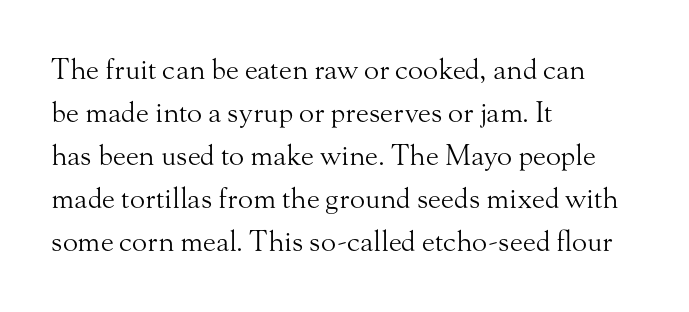
The image shows 28 px light serif type, upright; set left-aligned, normal line spacing (1.54x), normal letter spacing, not underlined; medium stroke contrast and a small x-height.
